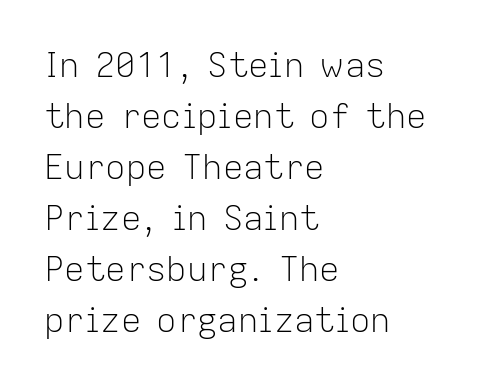
{"serif": "no", "italic": "no", "bold": "no", "weight": "light", "width": "normal", "stroke_contrast": "low", "x_height": "medium", "monospaced": "no", "underline": "no", "align": "left", "line_spacing": "normal", "line_spacing_ratio": 1.5, "letter_spacing": "normal", "letter_spacing_em": 0.0, "glyph_px": 34}
